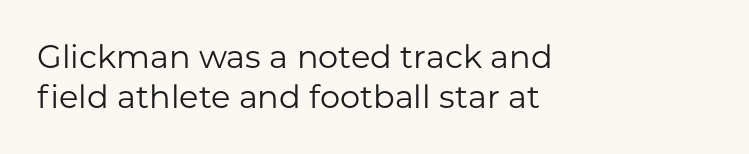
The image shows 32 px regular-weight sans-serif type, upright; set left-aligned, line spacing 1.24x, normal letter spacing, not underlined; low stroke contrast and a medium x-height.
